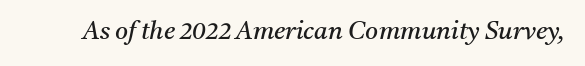
Q: Is the text bold? A: No.
Q: Is the text italic (slanted)? A: Yes, it leans right by about 11 degrees.
Q: Is the text underlined? A: No.
Q: Is the spacing between letters normal or unusually wide? A: Normal.
